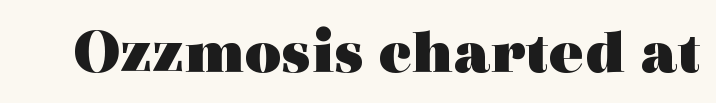
Q: Is the text bold? A: Yes.
Q: Is the text italic (slanted)? A: No, it is upright.
Q: Is the typeface a serif or a sans-serif typeface? A: Serif.
Q: Is the text underlined? A: No.
Q: Is the spacing between letters normal or unusually wide? A: Normal.
Q: Width (condensed, normal, or wide)? A: Wide.
Q: x-height? A: Medium.
Q: Monospaced? A: No.
